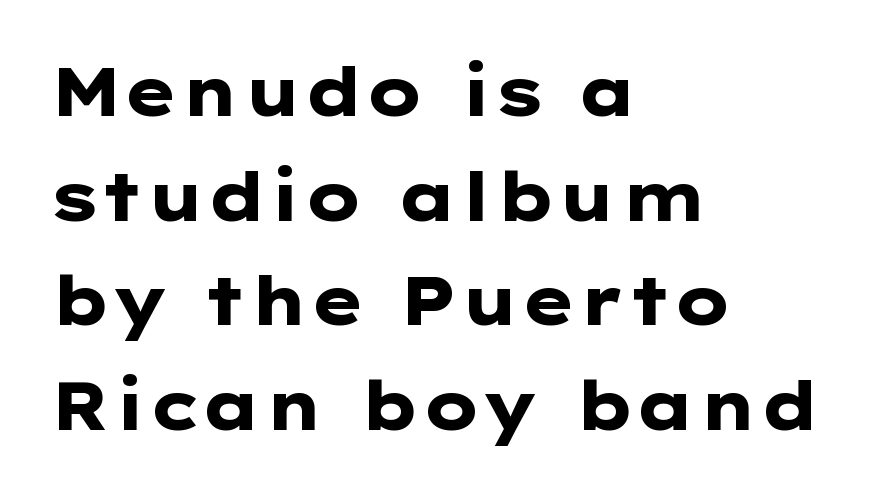
The image shows 67 px heavy, wide sans-serif type, upright; set left-aligned, normal line spacing (1.56x), normal letter spacing, not underlined; low stroke contrast and a medium x-height.
